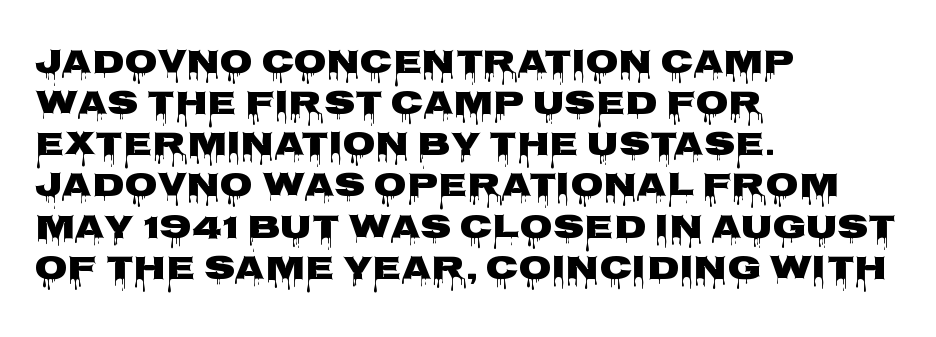
{"serif": "no", "italic": "no", "width": "wide", "stroke_contrast": "low", "x_height": "large", "monospaced": "no", "underline": "no", "align": "left", "line_spacing_ratio": 1.21, "letter_spacing": "normal", "letter_spacing_em": 0.0, "glyph_px": 34}
